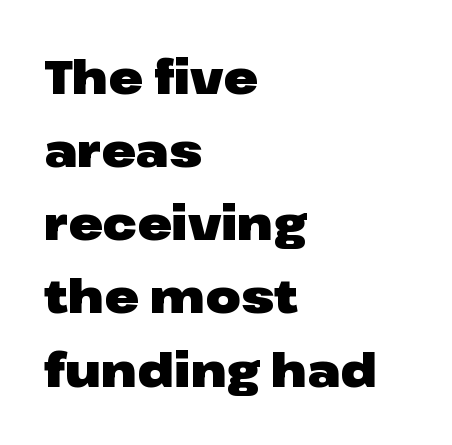
{"serif": "no", "italic": "no", "bold": "yes", "weight": "heavy", "width": "wide", "stroke_contrast": "low", "x_height": "medium", "monospaced": "no", "underline": "no", "align": "left", "line_spacing": "normal", "line_spacing_ratio": 1.59, "letter_spacing": "normal", "letter_spacing_em": 0.0, "glyph_px": 46}
